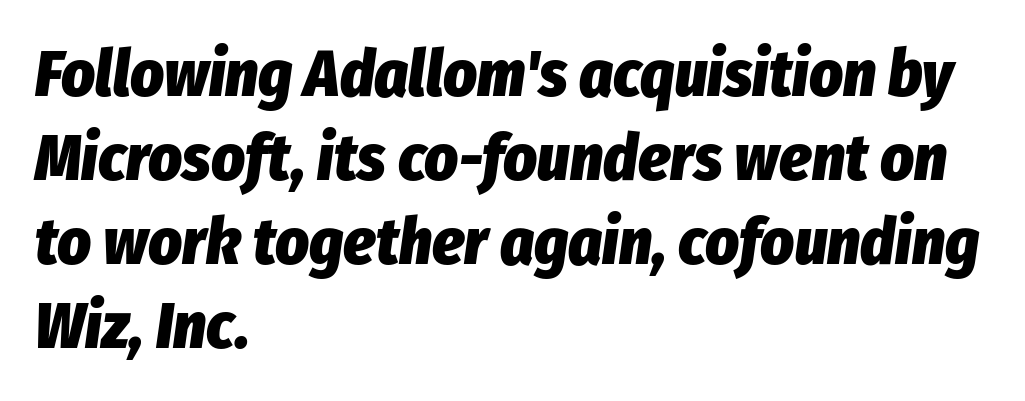
{"italic": "yes", "lean": "right", "slant_degrees": 8, "bold": "yes", "weight": "heavy", "width": "condensed", "stroke_contrast": "low", "x_height": "medium", "monospaced": "no", "underline": "no", "align": "left", "line_spacing": "normal", "line_spacing_ratio": 1.29, "letter_spacing": "normal", "letter_spacing_em": 0.0, "glyph_px": 65}
